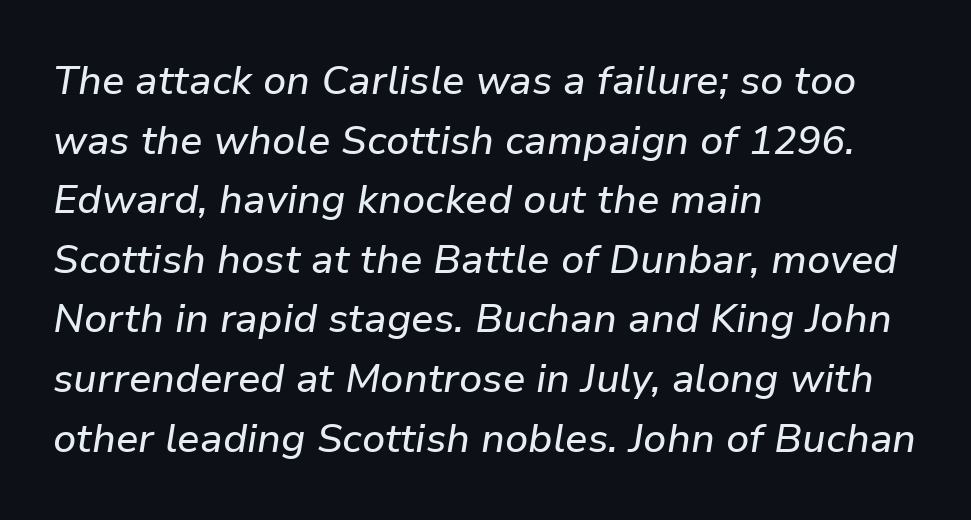
{"italic": "yes", "lean": "right", "slant_degrees": 9, "width": "normal", "stroke_contrast": "low", "x_height": "medium", "monospaced": "no", "underline": "no", "align": "left", "line_spacing": "normal", "line_spacing_ratio": 1.49, "letter_spacing": "normal", "letter_spacing_em": 0.0, "glyph_px": 40}
